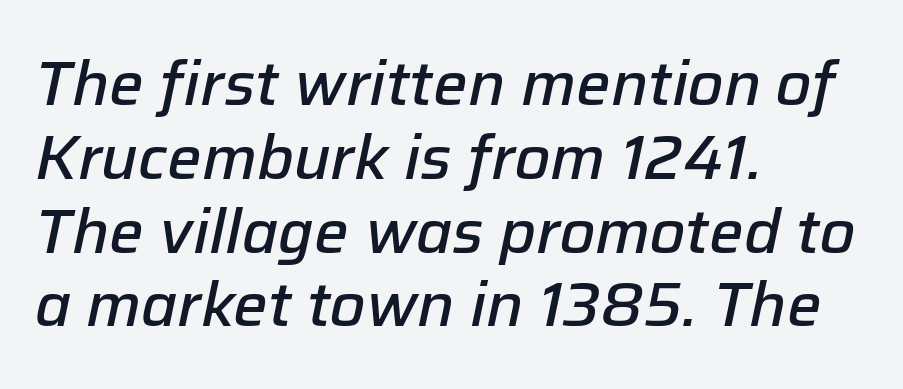
Q: Is the text bold? A: Semi-bold.
Q: Is the text italic (slanted)? A: Yes, it leans right by about 12 degrees.
Q: Is the text underlined? A: No.
Q: How is the paragraph aligned? A: Left-aligned.
Q: Is the spacing between letters normal or unusually wide? A: Normal.
Q: Width (condensed, normal, or wide)? A: Normal.
Q: Stroke contrast? A: Low.
Q: x-height? A: Medium.
Q: Monospaced? A: No.
